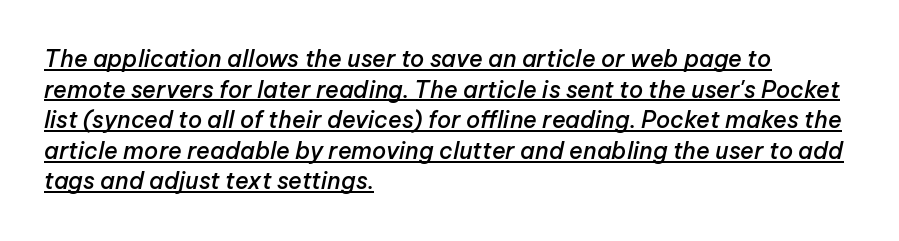
{"italic": "yes", "lean": "right", "slant_degrees": 12, "bold": "semi", "underline": "yes", "align": "left", "line_spacing": "normal", "line_spacing_ratio": 1.33, "letter_spacing": "normal", "letter_spacing_em": 0.0, "glyph_px": 23}
